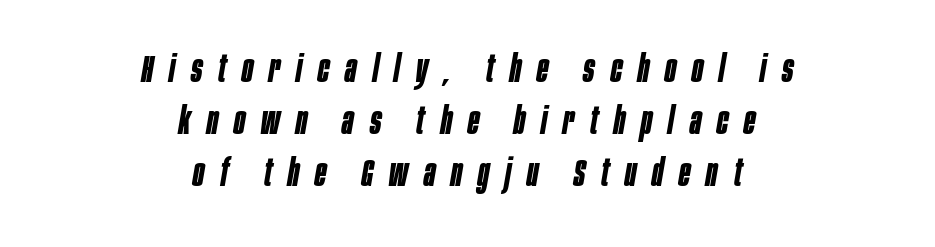
{"italic": "yes", "lean": "right", "slant_degrees": 10, "bold": "yes", "weight": "bold", "width": "condensed", "stroke_contrast": "low", "x_height": "large", "monospaced": "no", "underline": "no", "align": "center", "line_spacing": "normal", "line_spacing_ratio": 1.4, "letter_spacing": "wide", "letter_spacing_em": 0.43, "glyph_px": 37}
